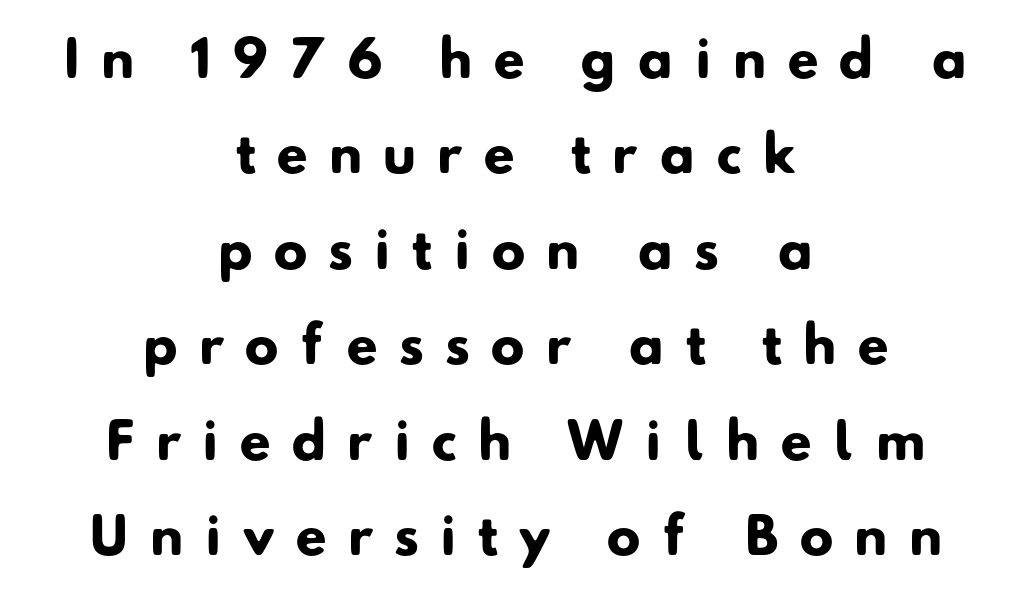
This rendering features lettering with no underline. You could fit nearly another row in the gap between these rows. The passage shown is typed in a proportional face where columns would drift. Here the glyphs are tracked loosely, breaking word shapes into spaced letters. This sample is center-justified, so both line endings float freely.
